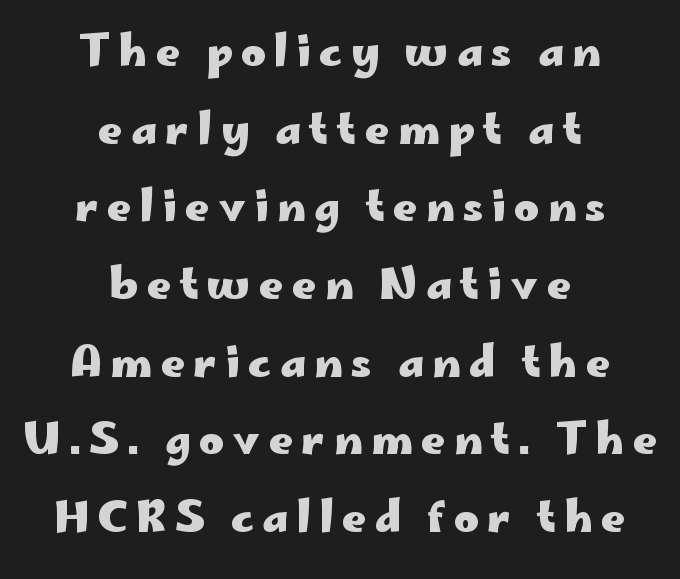
Q: Is the text bold? A: Yes.
Q: Is the text italic (slanted)? A: No, it is upright.
Q: Is the typeface a serif or a sans-serif typeface? A: Sans-serif.
Q: Is the text underlined? A: No.
Q: How is the paragraph aligned? A: Centered.
Q: Is the spacing between letters normal or unusually wide? A: Unusually wide.
Q: Width (condensed, normal, or wide)? A: Wide.
Q: Stroke contrast? A: Low.
Q: x-height? A: Small.
Q: Monospaced? A: No.
